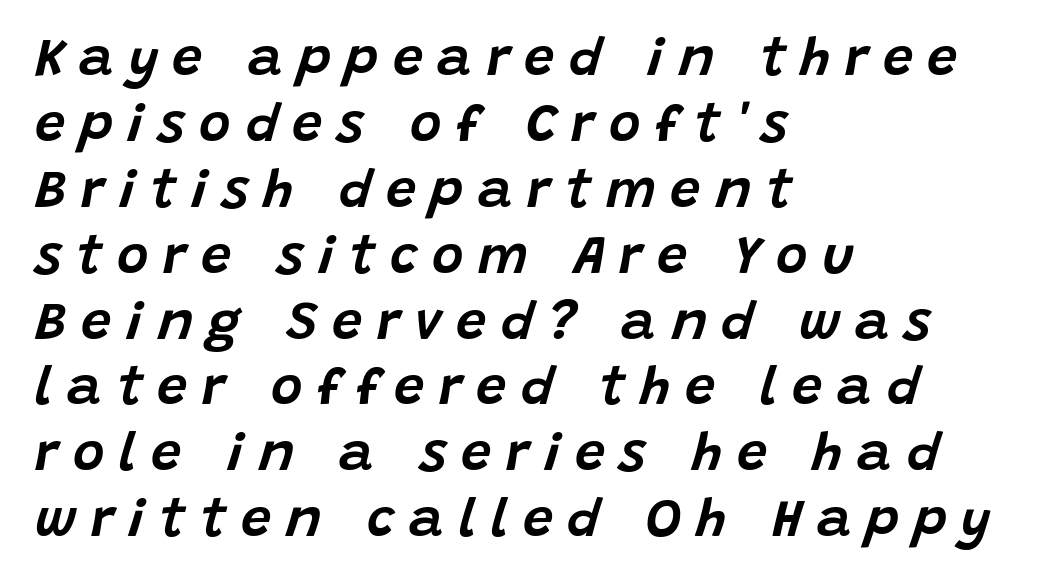
Q: Is the text italic (slanted)? A: Yes, it leans right by about 15 degrees.
Q: Is the text underlined? A: No.
Q: How is the paragraph aligned? A: Left-aligned.
Q: Is the spacing between letters normal or unusually wide? A: Unusually wide.
Q: Width (condensed, normal, or wide)? A: Normal.
Q: Stroke contrast? A: Low.
Q: x-height? A: Large.
Q: Monospaced? A: No.
